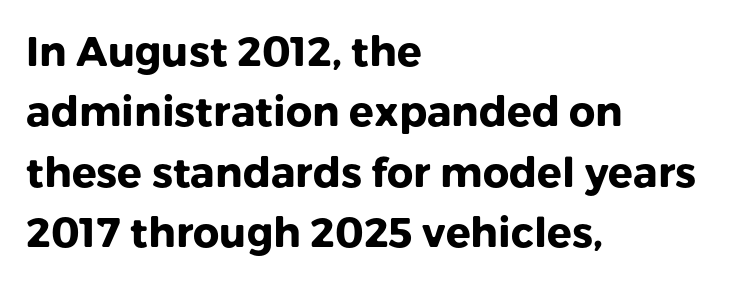
The font's upright variant was chosen for this text. The rendering uses natural spacing where letterforms have individual widths. Type style note: lacks serifs. Descenders are the only things crossing below the line.
